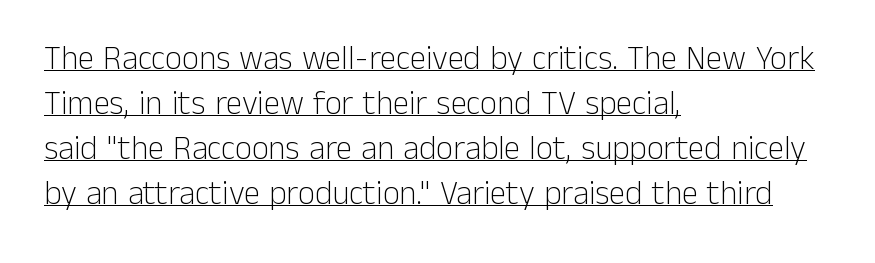
Q: Is the text bold? A: No.
Q: Is the text italic (slanted)? A: No, it is upright.
Q: Is the typeface a serif or a sans-serif typeface? A: Sans-serif.
Q: Is the text underlined? A: Yes.
Q: How is the paragraph aligned? A: Left-aligned.
Q: Is the spacing between letters normal or unusually wide? A: Normal.
Q: Is the spacing between lines tight, normal or loose? A: Normal.
Q: Width (condensed, normal, or wide)? A: Normal.
Q: Stroke contrast? A: Low.
Q: x-height? A: Medium.
Q: Monospaced? A: No.
